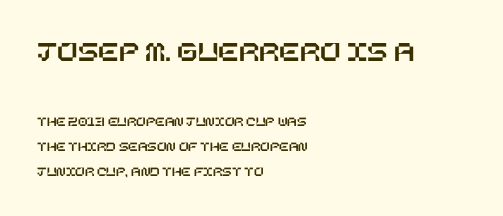
Q: Is the text italic (slanted)? A: No, it is upright.
Q: Is the text underlined? A: No.
Q: How is the paragraph aligned? A: Left-aligned.
Q: Is the spacing between letters normal or unusually wide? A: Normal.
Q: Which block of text is set in a larger size, the first (top) or the second (bottom)? A: The first (top) one.
Q: Width (condensed, normal, or wide)? A: Normal.
Q: Stroke contrast? A: Low.
Q: x-height? A: Large.
